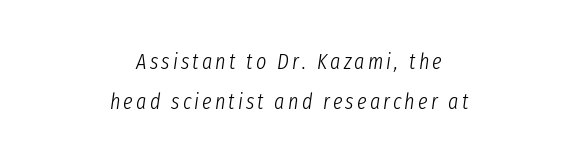
The space directly below the letters is spotless. The specimen reads as italic at a glance. Compared with a typical body face, this is equally light or lighter still. The typesetter chose a symmetrical, centered arrangement here.
